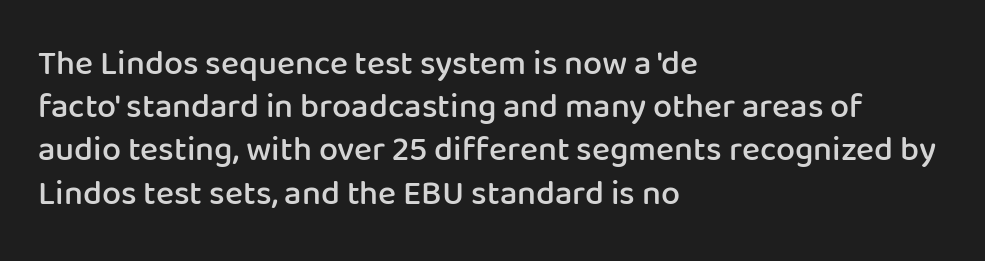
Rendered with straight, roman letterforms. Short and long lines alike share a common starting point at left. The words here are not underlined. Students, this is semibold: more ink than regular, less than bold.
